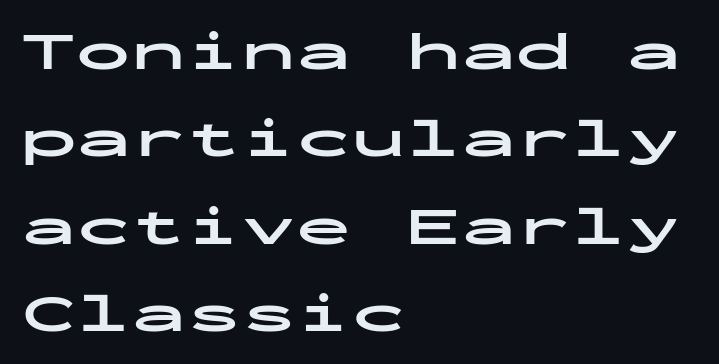
Tall strokes in this sample are plumb rather than angled. Quick note: interline space is typical. The passage shown is not underscored anywhere. Nobody touched the tracking dial on this one. Where is the straight margin? On the left.
